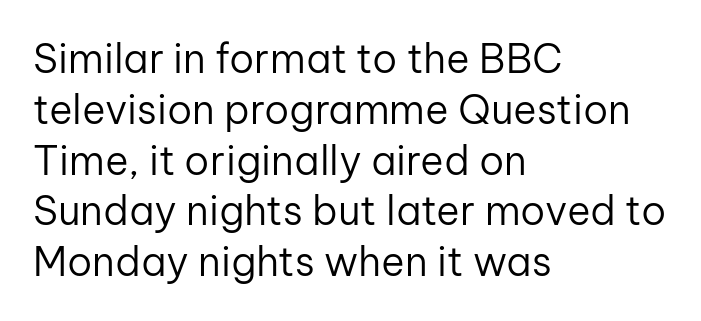
{"serif": "no", "italic": "no", "bold": "no", "weight": "regular", "width": "normal", "stroke_contrast": "low", "x_height": "medium", "monospaced": "no", "underline": "no", "align": "left", "line_spacing": "normal", "line_spacing_ratio": 1.27, "letter_spacing": "normal", "letter_spacing_em": 0.0, "glyph_px": 40}
